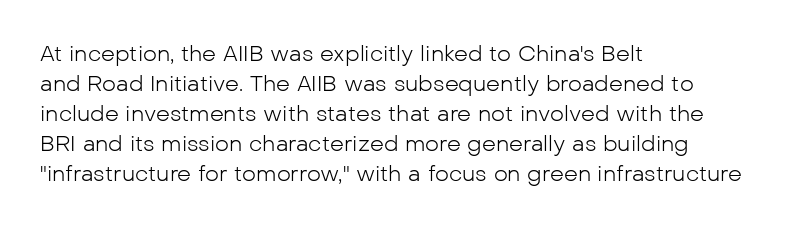
Reading down the column, the eye jumps a familiar distance to each next line. Left-aligned paragraph, ragged on the right. Check under the words: just untouched page. Nope, not italic — everything's standing straight.
